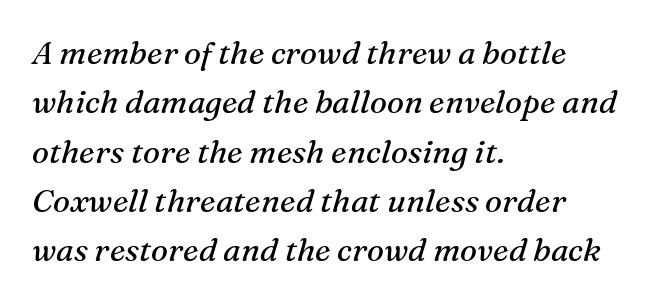
{"serif": "yes", "italic": "yes", "lean": "right", "slant_degrees": 16, "bold": "no", "weight": "regular", "width": "normal", "stroke_contrast": "medium", "x_height": "medium", "monospaced": "no", "underline": "no", "align": "left", "line_spacing": "normal", "line_spacing_ratio": 1.54, "letter_spacing": "normal", "letter_spacing_em": 0.0, "glyph_px": 32}
